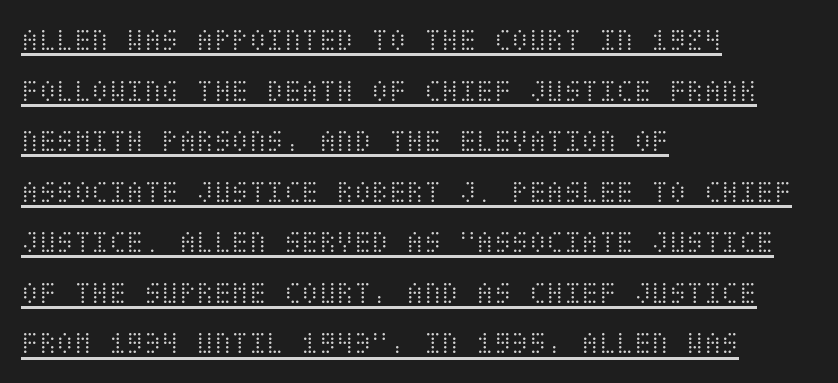
{"italic": "no", "bold": "no", "weight": "light", "width": "condensed", "stroke_contrast": "medium", "x_height": "large", "underline": "yes", "align": "left", "line_spacing": "normal", "line_spacing_ratio": 1.58, "letter_spacing": "normal", "letter_spacing_em": 0.0, "glyph_px": 32}
